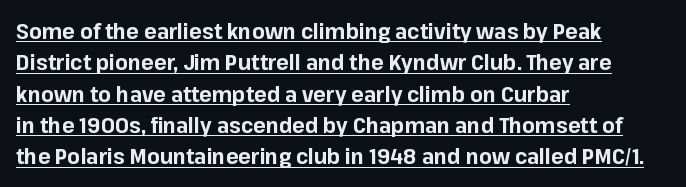
{"italic": "no", "bold": "yes", "underline": "yes", "align": "left", "line_spacing": "normal", "line_spacing_ratio": 1.49, "letter_spacing": "normal", "letter_spacing_em": 0.0, "glyph_px": 21}
